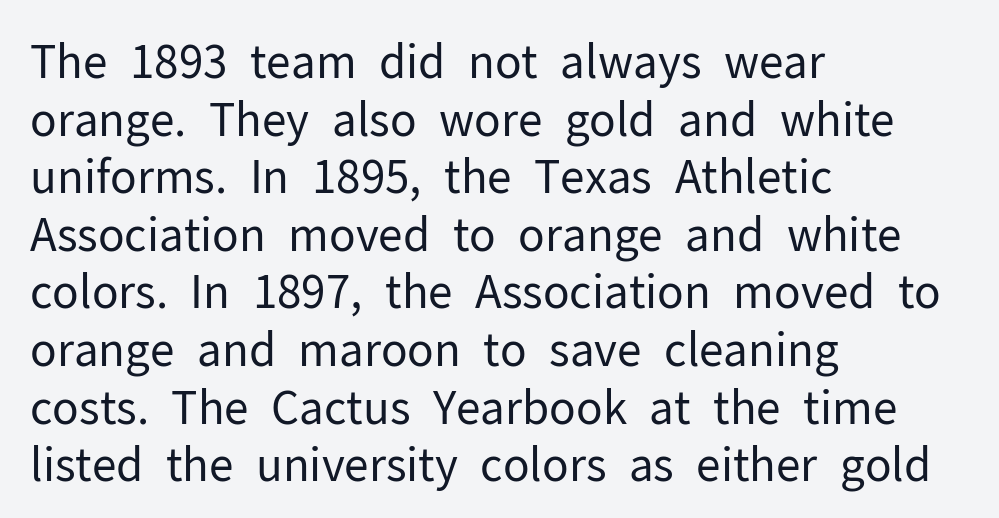
Q: Is the text bold? A: No.
Q: Is the text italic (slanted)? A: No, it is upright.
Q: Is the typeface a serif or a sans-serif typeface? A: Sans-serif.
Q: Is the text underlined? A: No.
Q: How is the paragraph aligned? A: Left-aligned.
Q: Is the spacing between letters normal or unusually wide? A: Normal.
Q: Is the spacing between lines tight, normal or loose? A: Normal.
Q: Width (condensed, normal, or wide)? A: Normal.
Q: Stroke contrast? A: Low.
Q: x-height? A: Medium.
Q: Monospaced? A: No.
